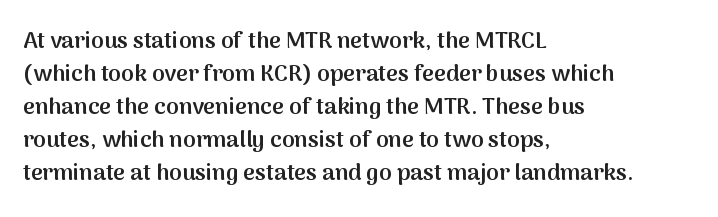
Q: Is the text bold? A: Semi-bold.
Q: Is the text italic (slanted)? A: No, it is upright.
Q: Is the text underlined? A: No.
Q: How is the paragraph aligned? A: Left-aligned.
Q: Is the spacing between letters normal or unusually wide? A: Normal.
Q: Is the spacing between lines tight, normal or loose? A: Normal.
